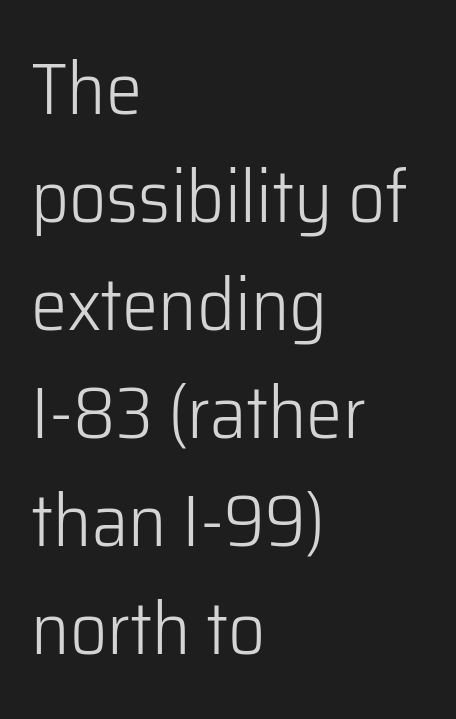
{"serif": "no", "italic": "no", "bold": "no", "weight": "light", "width": "normal", "stroke_contrast": "low", "x_height": "medium", "monospaced": "no", "underline": "no", "align": "left", "line_spacing": "normal", "line_spacing_ratio": 1.48, "letter_spacing": "normal", "letter_spacing_em": 0.0, "glyph_px": 73}
